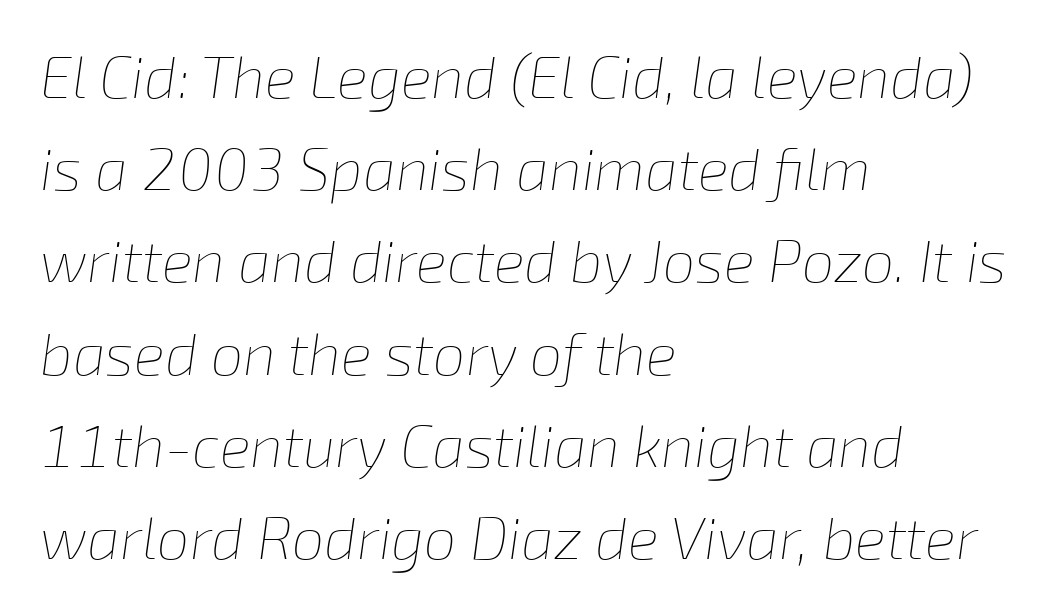
Words appear dense and cohesive because spacing is normal. Proportional: the letters do not fall into vertical columns. The letterforms sit at book weight or below. The letters are slanted; this is an italic face.
